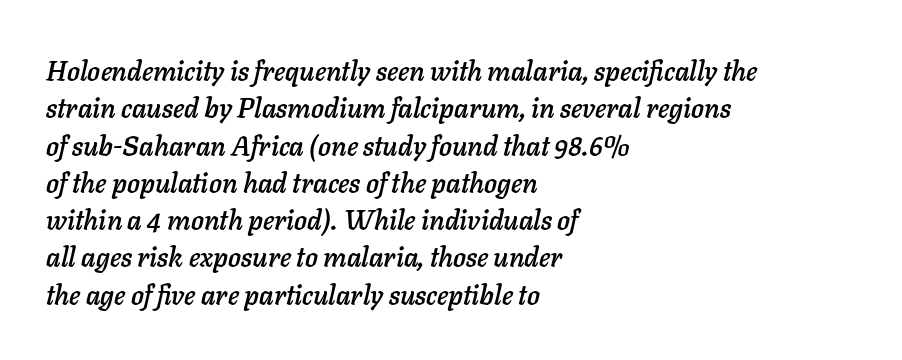
{"italic": "yes", "lean": "right", "slant_degrees": 11, "underline": "no", "align": "left", "line_spacing": "normal", "line_spacing_ratio": 1.38, "letter_spacing": "normal", "letter_spacing_em": 0.0, "glyph_px": 27}
